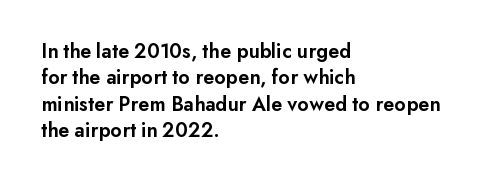
Its strokes are somewhat broadened, the hallmark of semibold type. Notice how descenders clear the ascenders below comfortably — that's standard leading. The letters stand straight up with perfectly vertical stems. Compared with a centered layout, this one pins lines to the left instead.
